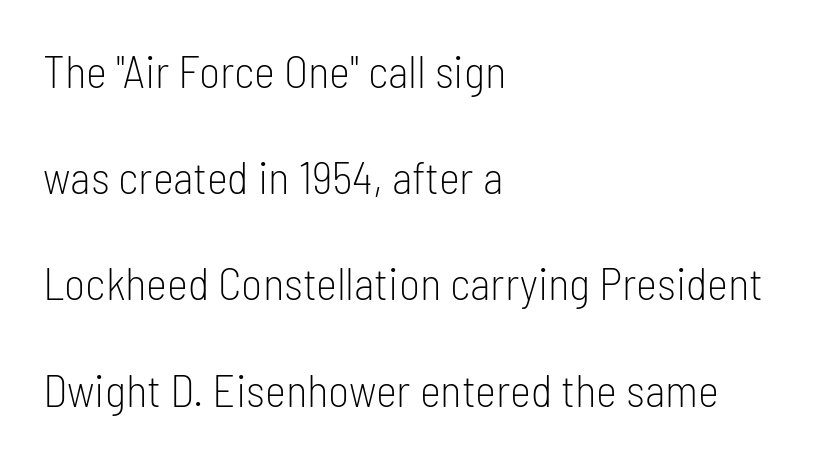
{"serif": "no", "italic": "no", "bold": "no", "weight": "light", "width": "condensed", "stroke_contrast": "low", "x_height": "medium", "monospaced": "no", "underline": "no", "align": "left", "line_spacing": "loose", "line_spacing_ratio": 2.36, "letter_spacing": "normal", "letter_spacing_em": 0.0, "glyph_px": 45}
